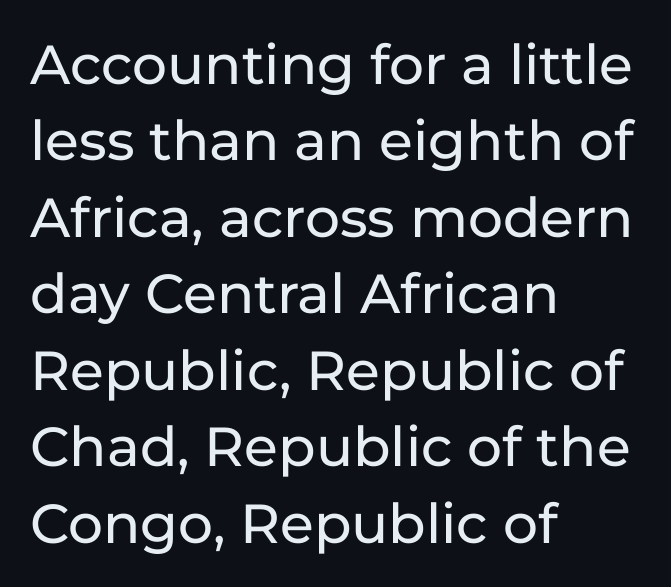
{"serif": "no", "italic": "no", "width": "normal", "stroke_contrast": "low", "x_height": "medium", "monospaced": "no", "underline": "no", "align": "left", "line_spacing": "normal", "line_spacing_ratio": 1.39, "letter_spacing": "normal", "letter_spacing_em": 0.0, "glyph_px": 55}
